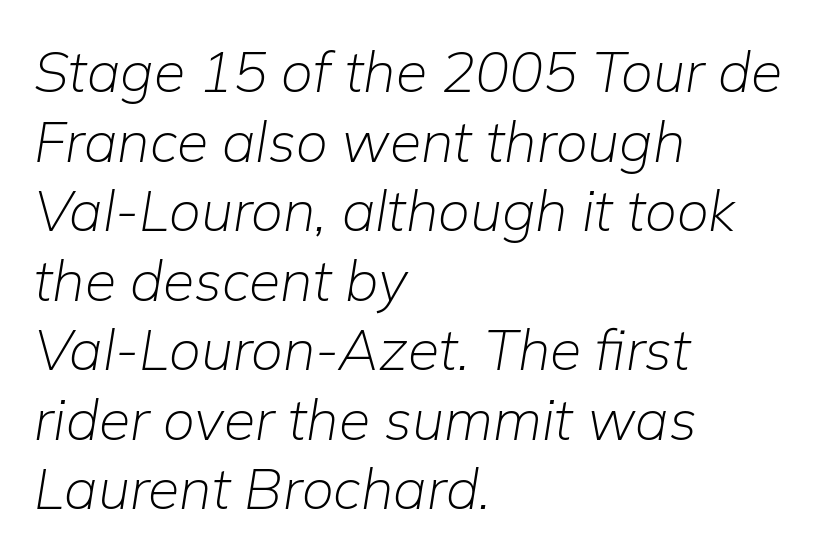
The image shows 57 px light type, italic (leaning right); set left-aligned, line spacing 1.22x, normal letter spacing, not underlined; low stroke contrast and a medium x-height.
